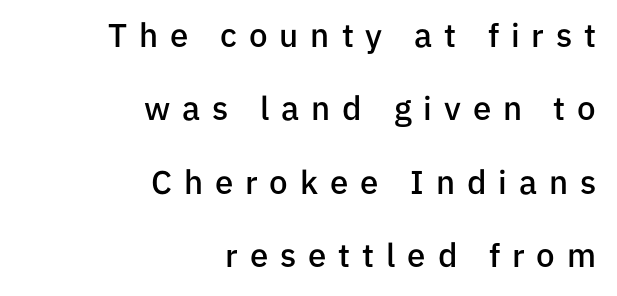
A typesetter would label this face a sans. The passage shown is typed in a proportional face where columns would drift. Quick note: not italic, upright. Lines of text with bare space underneath. Line ends are locked; line starts wander.
